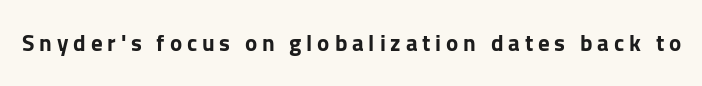
The image shows 23 px bold type, upright; set unusually wide letter spacing (+0.21 em), not underlined.
